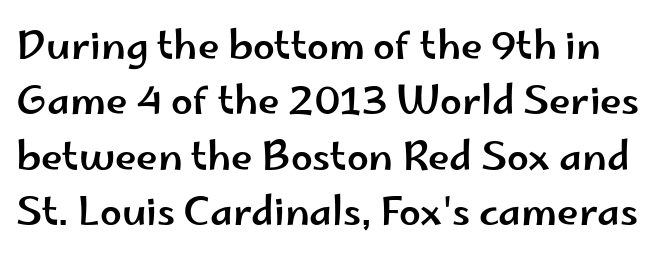
{"serif": "no", "italic": "no", "width": "wide", "stroke_contrast": "low", "x_height": "small", "monospaced": "no", "underline": "no", "line_spacing": "normal", "line_spacing_ratio": 1.42, "letter_spacing": "normal", "letter_spacing_em": 0.0, "glyph_px": 39}
